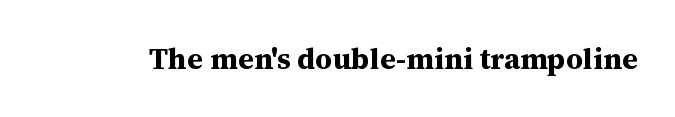
The face used here is seriffed, in the tradition of book romans. Default kerning and tracking; the words read as compact shapes. A typesetter would mark this as roman, not italic. Do the characters align in a grid? No, the font is proportional.
